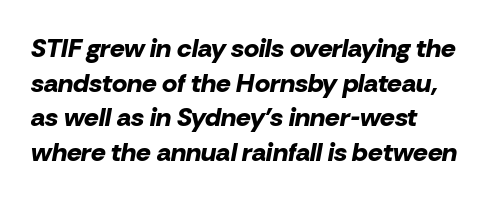
The specimen reads as italic at a glance. Stroke thickness is high; the sample reads as a true bold. The area under the type is left untouched. In terms of letterspacing, this is plain default setting. Successive baselines arrive at the customary interval.
